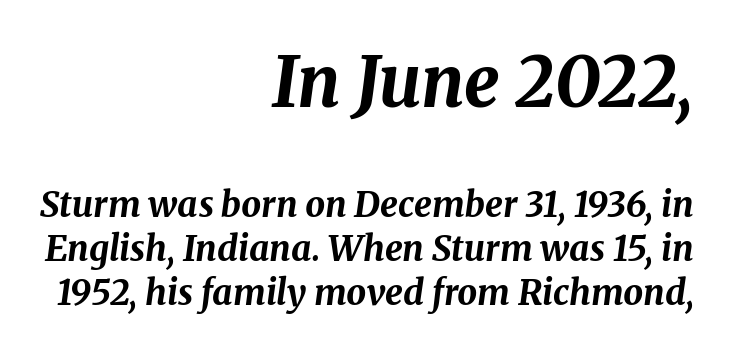
Has an underline been added? It has not. You can tell it's italic because the verticals aren't actually vertical. Spacing verdict: proportional, widths tailored to each character. Line endings align vertically; line beginnings do not.
